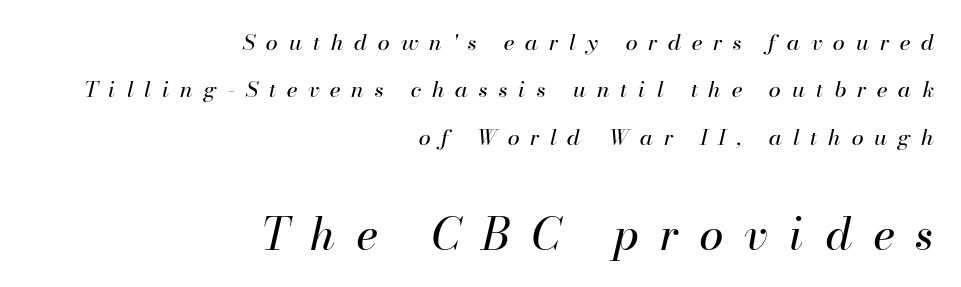
{"italic": "yes", "lean": "right", "slant_degrees": 13, "bold": "no", "weight": "regular", "width": "normal", "stroke_contrast": "high", "x_height": "small", "monospaced": "no", "underline": "no", "align": "right", "line_spacing": "loose", "line_spacing_ratio": 2.15, "letter_spacing": "wide", "letter_spacing_em": 0.49, "larger_block": "second", "size_ratio": 2.0, "glyph_px": 44}
